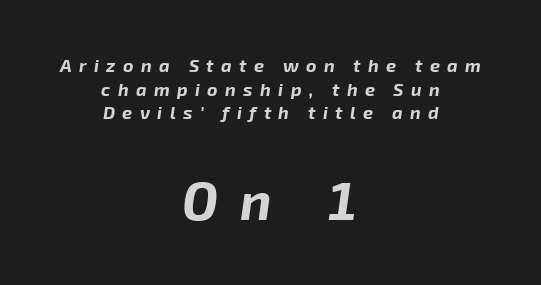
Q: Is the text bold? A: Yes.
Q: Is the text italic (slanted)? A: Yes, it leans right by about 8 degrees.
Q: Is the text underlined? A: No.
Q: How is the paragraph aligned? A: Centered.
Q: Is the spacing between letters normal or unusually wide? A: Unusually wide.
Q: Is the spacing between lines tight, normal or loose? A: Normal.
Q: Which block of text is set in a larger size, the first (top) or the second (bottom)? A: The second (bottom) one.
Q: Width (condensed, normal, or wide)? A: Normal.
Q: Stroke contrast? A: Low.
Q: x-height? A: Medium.
Q: Monospaced? A: No.
